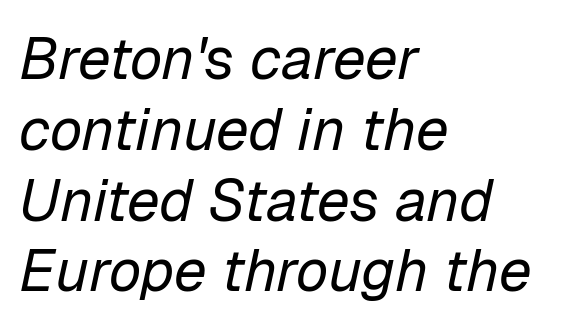
Q: Is the text bold? A: No.
Q: Is the text italic (slanted)? A: Yes, it leans right by about 12 degrees.
Q: Is the text underlined? A: No.
Q: How is the paragraph aligned? A: Left-aligned.
Q: Is the spacing between letters normal or unusually wide? A: Normal.
Q: Width (condensed, normal, or wide)? A: Normal.
Q: Stroke contrast? A: Low.
Q: x-height? A: Medium.
Q: Monospaced? A: No.
